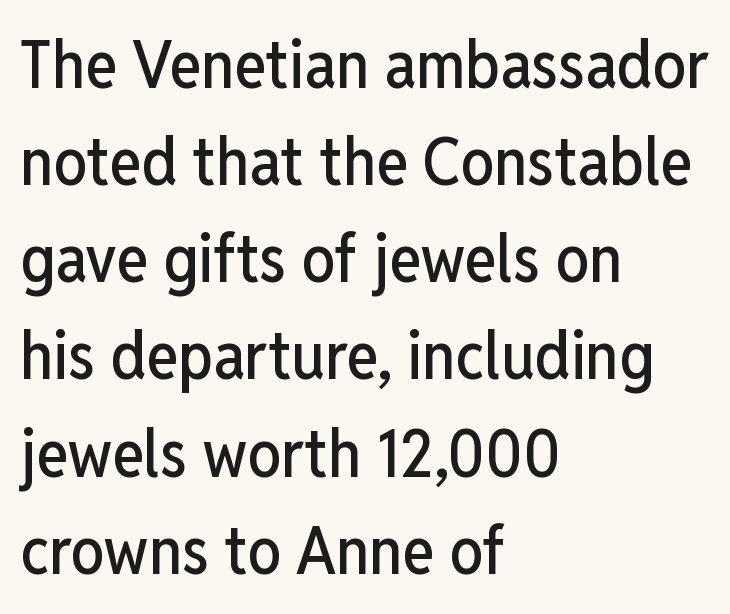
Just letters on the line, the space beneath them empty. Is the block centered? No — it sits flush against the left margin. The letterforms sit shoulder to shoulder at normal distance. No feet cap the strokes, marking this as sans-serif type. This sample uses an upright cut, with every glyph sitting square on the baseline.
